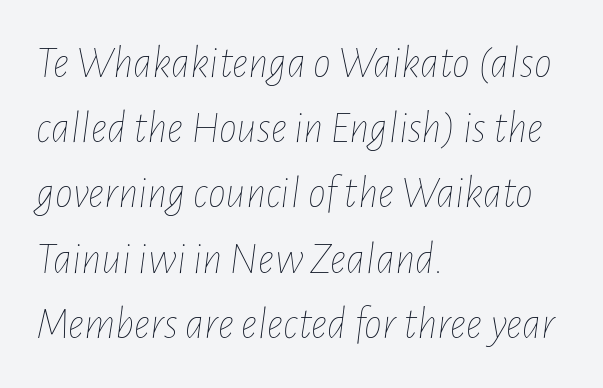
These glyphs show unthickened strokes, regular width or finer. Is this a fixed-width face? No — the glyphs have proportional, varying widths. Descenders hang freely into open space. The horizontal fit of the characters is conventional and even. The face used here has a pronounced slope to its letters.
